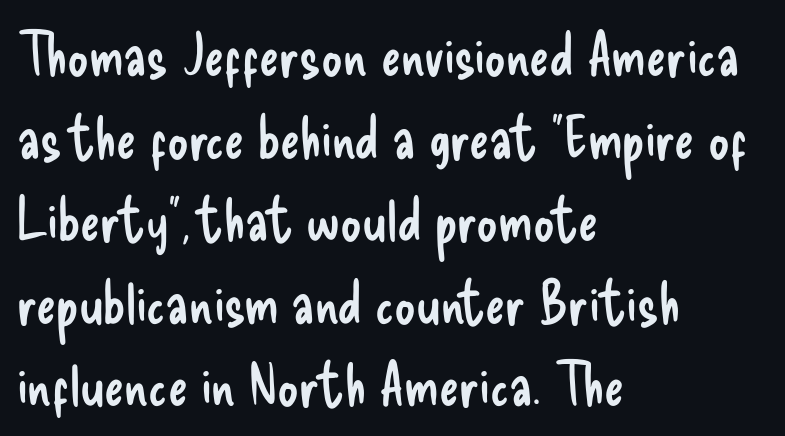
Nope, no serifs anywhere on these letters. The passage shown is typed in a proportional face where columns would drift. The typography opts for an upright posture over an oblique one. The rendering keeps characters at their native spacing. The ragged edge is on the right, which tells us the setting is flush left.
